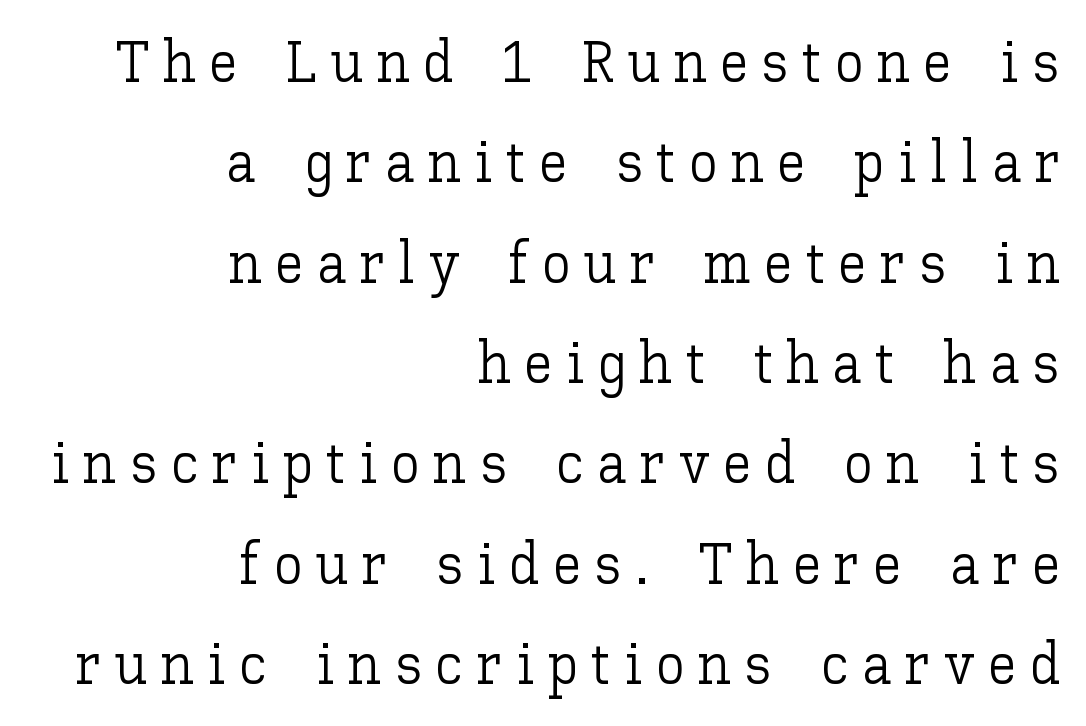
The area under the type is left untouched. Spacing verdict: proportional, widths tailored to each character. In terms of posture, this sample is upright. Think standard paragraph weight, or any step lighter than that. The letters are spread apart with noticeably loose tracking. Right-aligned paragraph, ragged on the left.
